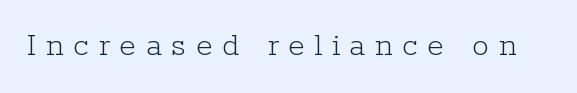
The image shows 34 px light serif type, upright; set unusually wide letter spacing (+0.28 em), not underlined; low stroke contrast and a medium x-height.
